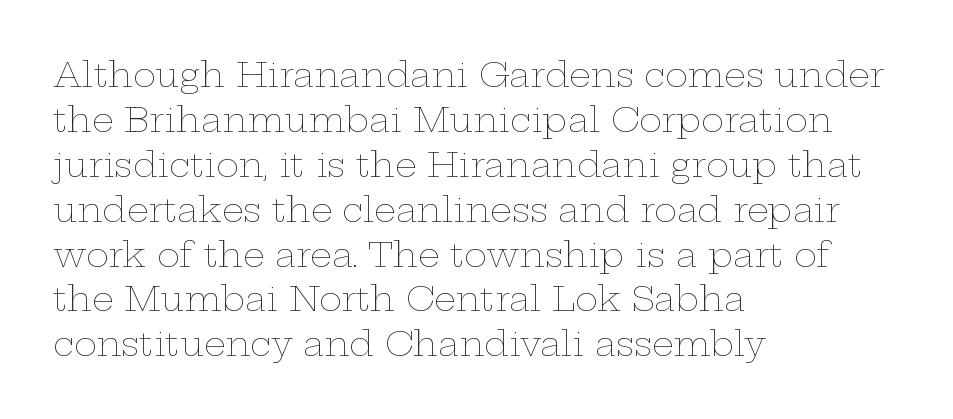
The image shows 34 px thin, wide type, upright; set left-aligned, normal line spacing (1.32x), normal letter spacing, not underlined; low stroke contrast and a medium x-height.
